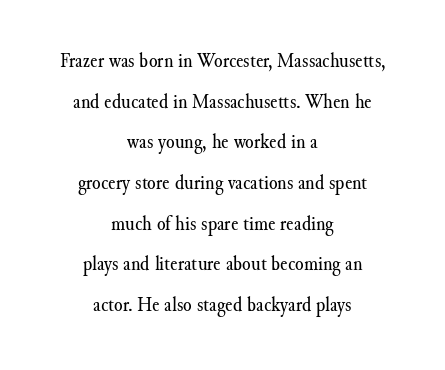
The image shows 22 px text type, upright; set centered, line spacing 1.85x, normal letter spacing, not underlined.
